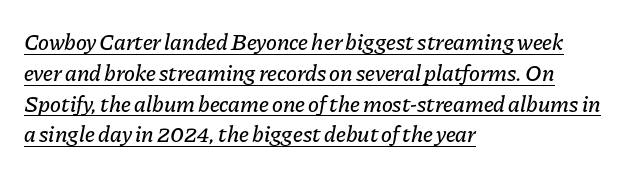
{"italic": "yes", "lean": "right", "slant_degrees": 11, "underline": "yes", "align": "left", "line_spacing": "normal", "line_spacing_ratio": 1.34, "letter_spacing": "normal", "letter_spacing_em": 0.0, "glyph_px": 23}
